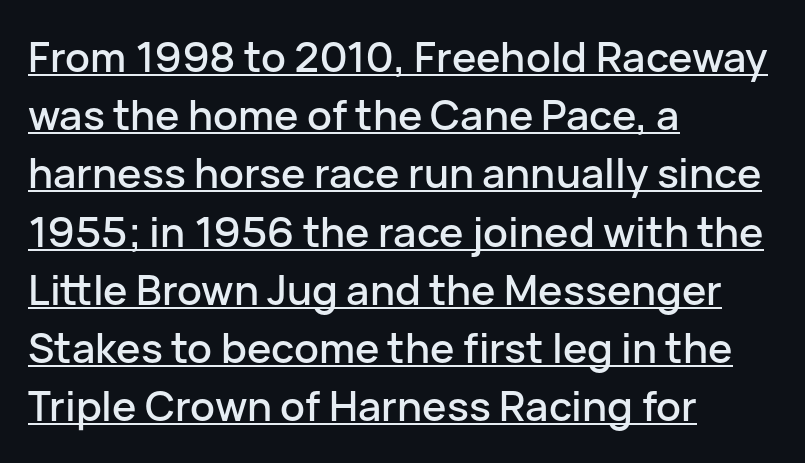
The image shows 41 px sans-serif type, upright; set left-aligned, normal line spacing (1.42x), normal letter spacing, underlined; low stroke contrast and a medium x-height.
